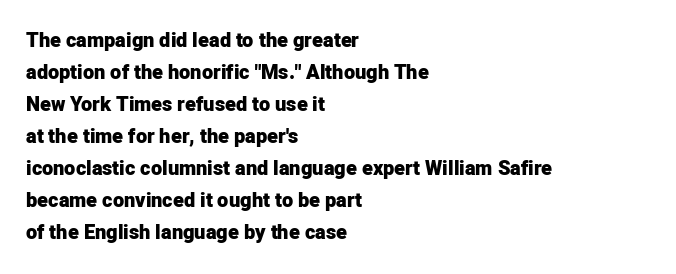
{"italic": "no", "bold": "yes", "underline": "no", "align": "left", "line_spacing": "normal", "line_spacing_ratio": 1.6, "letter_spacing": "normal", "letter_spacing_em": 0.0, "glyph_px": 20}
